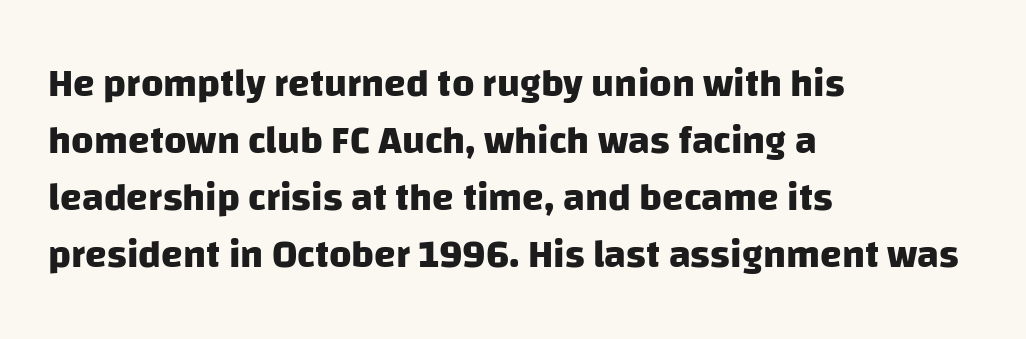
Q: Is the text bold? A: Yes.
Q: Is the typeface a serif or a sans-serif typeface? A: Sans-serif.
Q: Is the text underlined? A: No.
Q: How is the paragraph aligned? A: Left-aligned.
Q: Is the spacing between letters normal or unusually wide? A: Normal.
Q: Is the spacing between lines tight, normal or loose? A: Normal.
Q: Width (condensed, normal, or wide)? A: Normal.
Q: Stroke contrast? A: Low.
Q: x-height? A: Large.
Q: Monospaced? A: No.
